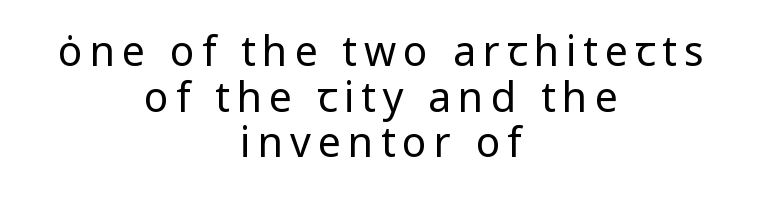
The baseline area is clear. Leading is clearly below the norm, producing a dense column. The face used here is proportionally spaced, like ordinary book or web type. Both edges are ragged and mirror each other, which tells us the setting is centered. Stem width sits at or under what a default text font uses. You can tell from the bare stems that sans-serif type was used.
